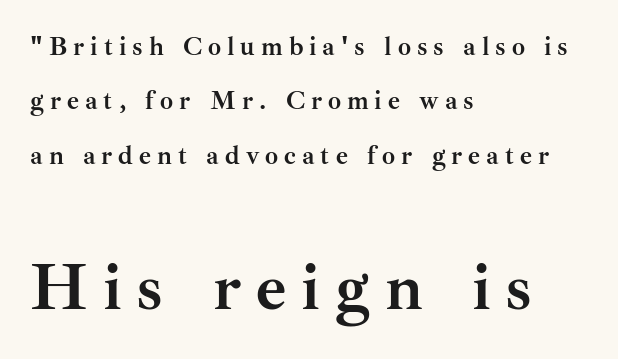
The image shows 66 px semibold serif type, upright; set left-aligned, loose line spacing (2.09x), unusually wide letter spacing (+0.23 em), not underlined; the second (bottom) block is 2.54x larger; medium stroke contrast and a small x-height.
